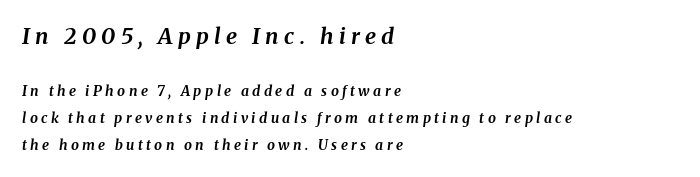
Q: Is the text bold? A: Yes.
Q: Is the text italic (slanted)? A: Yes, it leans right by about 8 degrees.
Q: Is the text underlined? A: No.
Q: How is the paragraph aligned? A: Left-aligned.
Q: Is the spacing between letters normal or unusually wide? A: Unusually wide.
Q: Is the spacing between lines tight, normal or loose? A: Loose.
Q: Which block of text is set in a larger size, the first (top) or the second (bottom)? A: The first (top) one.
